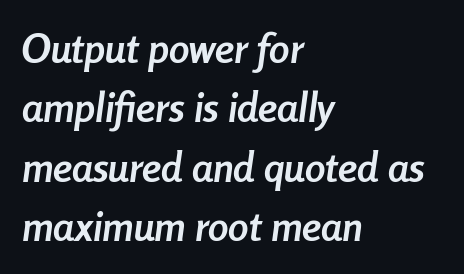
Q: Is the text bold? A: Yes.
Q: Is the text italic (slanted)? A: Yes, it leans right by about 8 degrees.
Q: Is the text underlined? A: No.
Q: How is the paragraph aligned? A: Left-aligned.
Q: Is the spacing between letters normal or unusually wide? A: Normal.
Q: Is the spacing between lines tight, normal or loose? A: Normal.
Q: Width (condensed, normal, or wide)? A: Condensed.
Q: Stroke contrast? A: Low.
Q: x-height? A: Medium.
Q: Monospaced? A: No.
